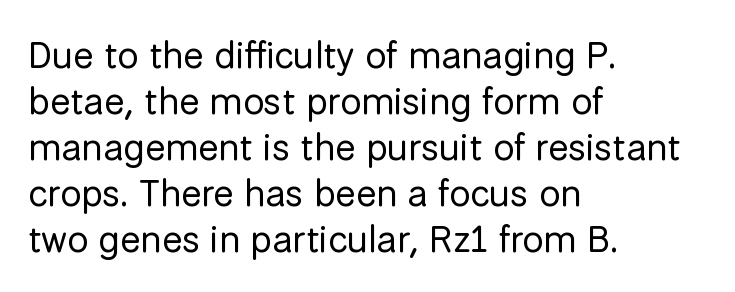
Is this a fixed-width face? No — the glyphs have proportional, varying widths. This sample is left-justified, so line endings fall wherever the words run out. Designer's note — italics off, roman on. A clean baseline with only descenders dipping below it. Compared with typical body copy, the letter spacing here is the same.
